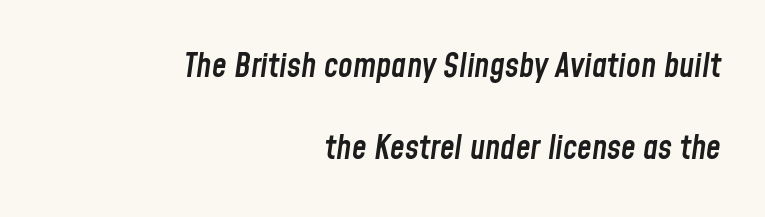
{"italic": "yes", "lean": "right", "slant_degrees": 8, "bold": "semi", "weight": "semibold", "width": "condensed", "stroke_contrast": "low", "x_height": "medium", "monospaced": "no", "underline": "no", "align": "right", "line_spacing": "loose", "line_spacing_ratio": 2.47, "letter_spacing": "normal", "letter_spacing_em": 0.0, "glyph_px": 33}
